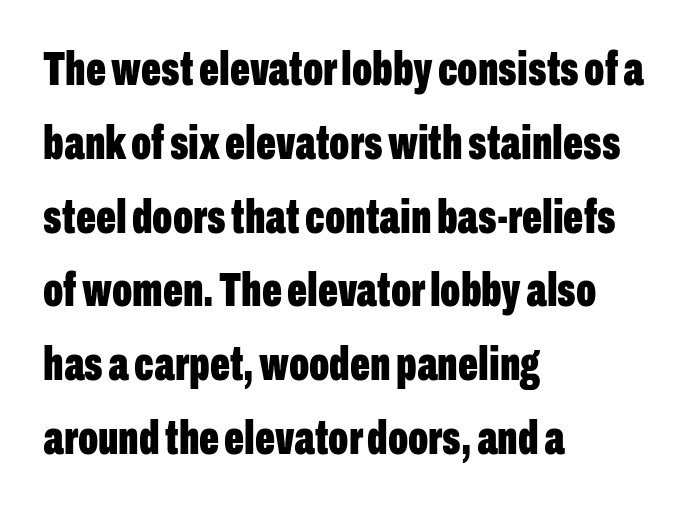
The image shows 47 px bold, condensed sans-serif type, upright; set left-aligned, normal line spacing (1.57x), normal letter spacing, not underlined; low stroke contrast and a medium x-height.
